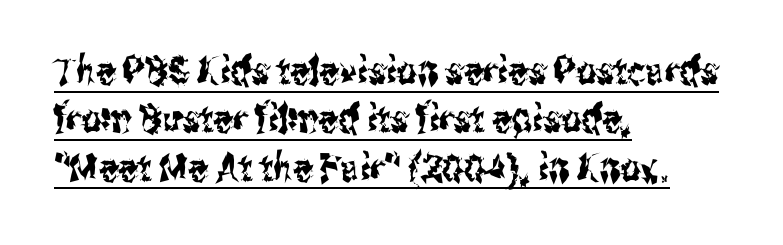
The specimen reads as upright at a glance. A typesetter would call this zero additional tracking. These lines stack with their left ends in a neat column. Proportional: the letters do not fall into vertical columns.
